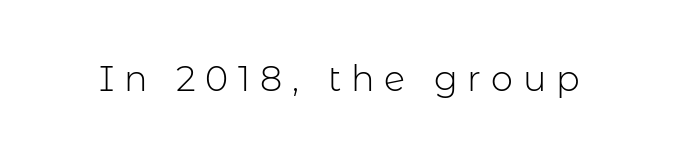
{"serif": "no", "italic": "no", "bold": "no", "weight": "light", "width": "normal", "stroke_contrast": "low", "x_height": "medium", "monospaced": "no", "underline": "no", "letter_spacing": "wide", "letter_spacing_em": 0.28, "glyph_px": 35}
